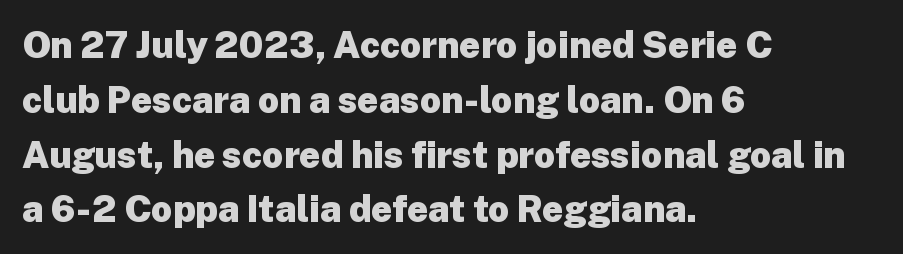
{"serif": "no", "italic": "no", "bold": "yes", "weight": "heavy", "width": "normal", "stroke_contrast": "low", "x_height": "medium", "monospaced": "no", "underline": "no", "align": "left", "line_spacing": "normal", "line_spacing_ratio": 1.48, "letter_spacing": "normal", "letter_spacing_em": 0.0, "glyph_px": 37}
